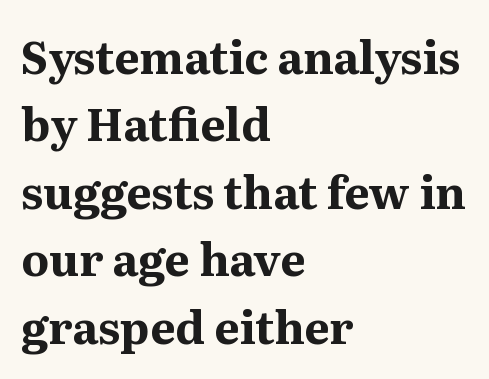
Q: Is the text bold? A: Yes.
Q: Is the text italic (slanted)? A: No, it is upright.
Q: Is the typeface a serif or a sans-serif typeface? A: Serif.
Q: Is the text underlined? A: No.
Q: How is the paragraph aligned? A: Left-aligned.
Q: Is the spacing between letters normal or unusually wide? A: Normal.
Q: Is the spacing between lines tight, normal or loose? A: Normal.
Q: Width (condensed, normal, or wide)? A: Normal.
Q: Stroke contrast? A: Medium.
Q: x-height? A: Medium.
Q: Monospaced? A: No.
